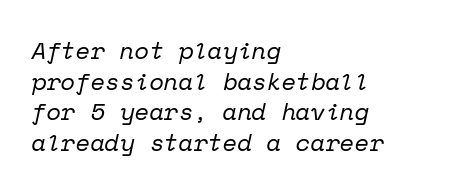
{"italic": "yes", "lean": "right", "slant_degrees": 12, "bold": "no", "underline": "no", "align": "left", "line_spacing": "normal", "line_spacing_ratio": 1.28, "letter_spacing": "normal", "letter_spacing_em": 0.0, "glyph_px": 24}
